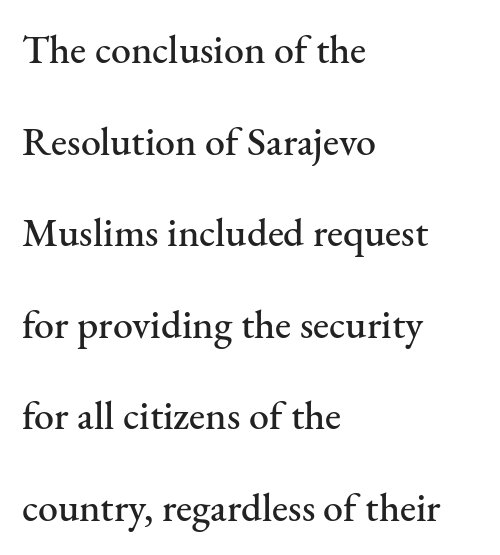
{"serif": "yes", "italic": "no", "width": "normal", "stroke_contrast": "medium", "x_height": "small", "monospaced": "no", "underline": "no", "align": "left", "line_spacing": "loose", "line_spacing_ratio": 2.29, "letter_spacing": "normal", "letter_spacing_em": 0.0, "glyph_px": 40}
